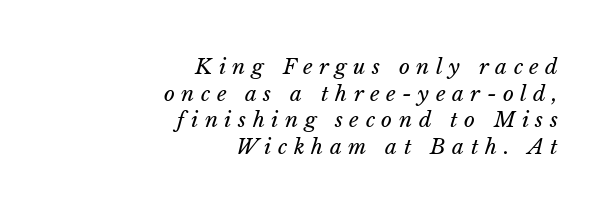
The image shows 21 px text type, italic (leaning right); set right-aligned, normal line spacing (1.27x), unusually wide letter spacing (+0.31 em), not underlined.
